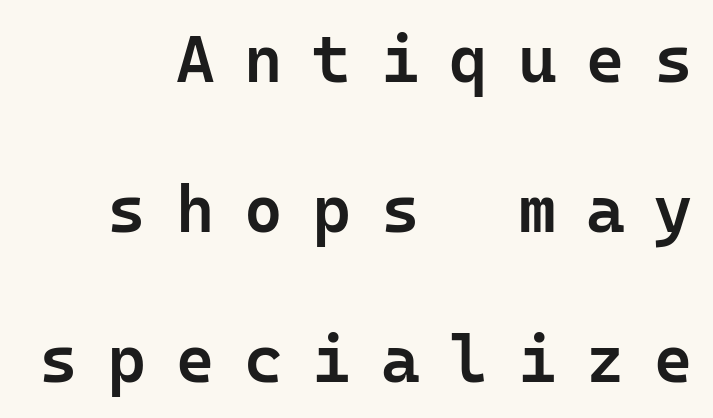
The image shows 66 px semibold sans-serif type, upright, monospaced; set right-aligned, loose line spacing (2.27x), unusually wide letter spacing (+0.45 em), not underlined; low stroke contrast and a medium x-height.
